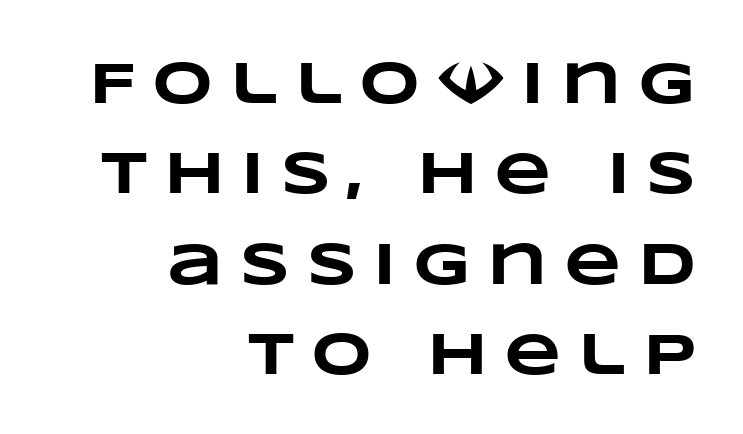
Q: Is the text bold? A: Yes.
Q: Is the text underlined? A: No.
Q: How is the paragraph aligned? A: Right-aligned.
Q: Is the spacing between letters normal or unusually wide? A: Unusually wide.
Q: Is the spacing between lines tight, normal or loose? A: Normal.
Q: Width (condensed, normal, or wide)? A: Wide.
Q: Stroke contrast? A: Low.
Q: x-height? A: Large.
Q: Monospaced? A: No.
